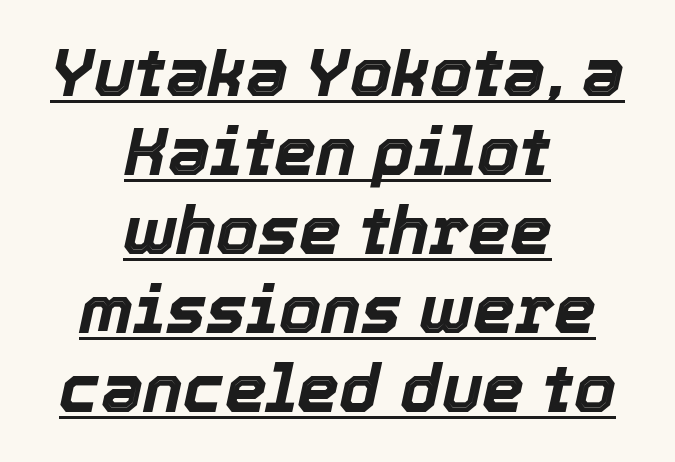
{"italic": "yes", "lean": "right", "slant_degrees": 12, "bold": "yes", "weight": "bold", "width": "normal", "x_height": "medium", "monospaced": "no", "underline": "yes", "align": "center", "line_spacing_ratio": 1.18, "letter_spacing": "normal", "letter_spacing_em": 0.0, "glyph_px": 67}
